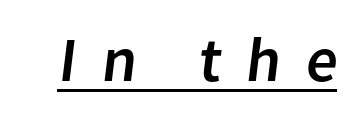
Q: Is the typeface a serif or a sans-serif typeface? A: Sans-serif.
Q: Is the text underlined? A: Yes.
Q: Is the spacing between letters normal or unusually wide? A: Unusually wide.
Q: Width (condensed, normal, or wide)? A: Normal.
Q: Stroke contrast? A: Low.
Q: x-height? A: Medium.
Q: Monospaced? A: No.
